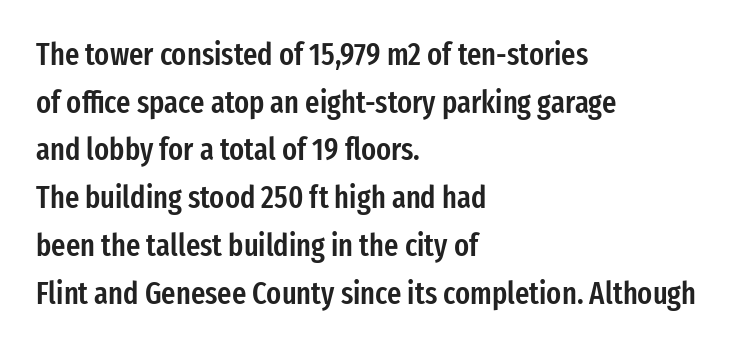
{"serif": "no", "italic": "no", "bold": "semi", "weight": "semibold", "width": "condensed", "stroke_contrast": "low", "x_height": "medium", "monospaced": "no", "underline": "no", "align": "left", "line_spacing": "normal", "line_spacing_ratio": 1.54, "letter_spacing": "normal", "letter_spacing_em": 0.0, "glyph_px": 31}
